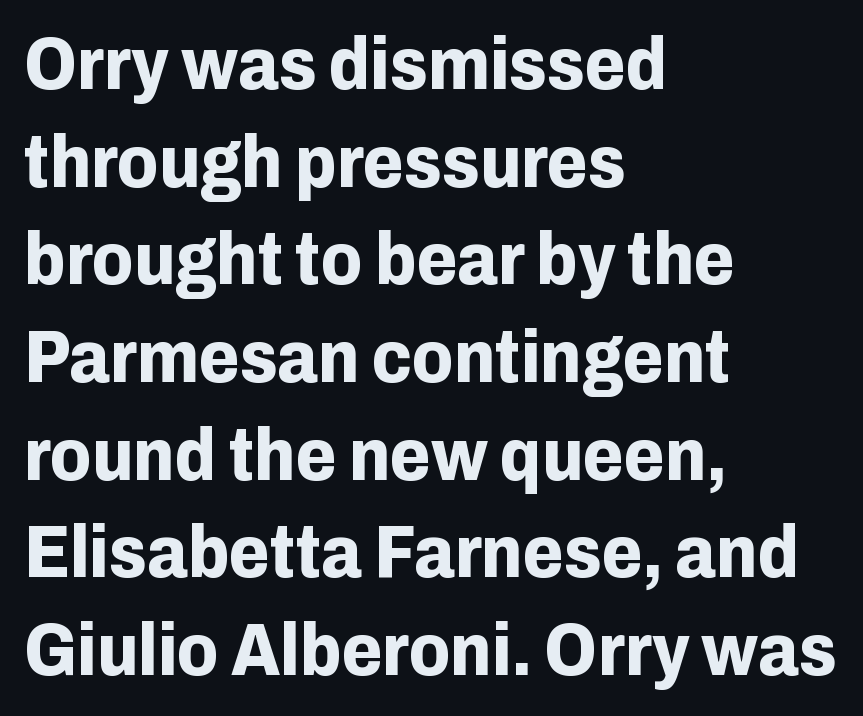
Nope, no serifs anywhere on these letters. Anything drawn beneath the words? Only blank space. A student would call this left alignment; a typographer would say flush left, rag right. The horizontal fit of the characters is conventional and even.
